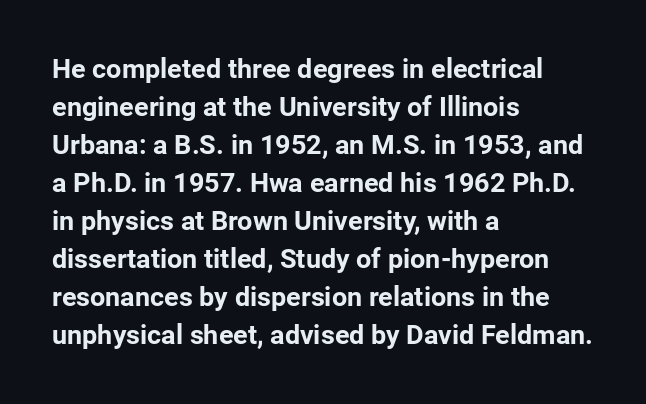
{"italic": "no", "bold": "yes", "underline": "no", "align": "left", "line_spacing": "normal", "line_spacing_ratio": 1.41, "letter_spacing": "normal", "letter_spacing_em": 0.0, "glyph_px": 27}
